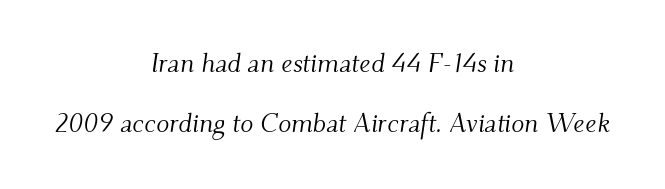
{"italic": "yes", "lean": "right", "slant_degrees": 9, "bold": "no", "underline": "no", "align": "center", "line_spacing": "loose", "line_spacing_ratio": 2.23, "letter_spacing": "normal", "letter_spacing_em": 0.0, "glyph_px": 27}
